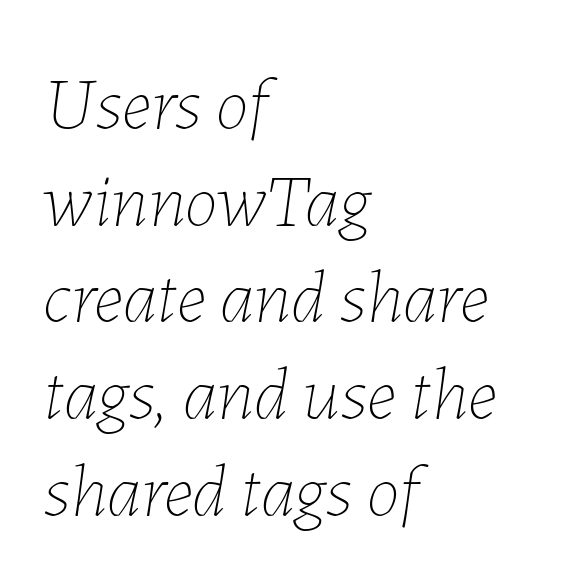
Q: Is the text bold? A: No.
Q: Is the text italic (slanted)? A: Yes, it leans right by about 7 degrees.
Q: Is the text underlined? A: No.
Q: How is the paragraph aligned? A: Left-aligned.
Q: Is the spacing between letters normal or unusually wide? A: Normal.
Q: Is the spacing between lines tight, normal or loose? A: Normal.
Q: Width (condensed, normal, or wide)? A: Normal.
Q: Stroke contrast? A: Low.
Q: x-height? A: Medium.
Q: Monospaced? A: No.
